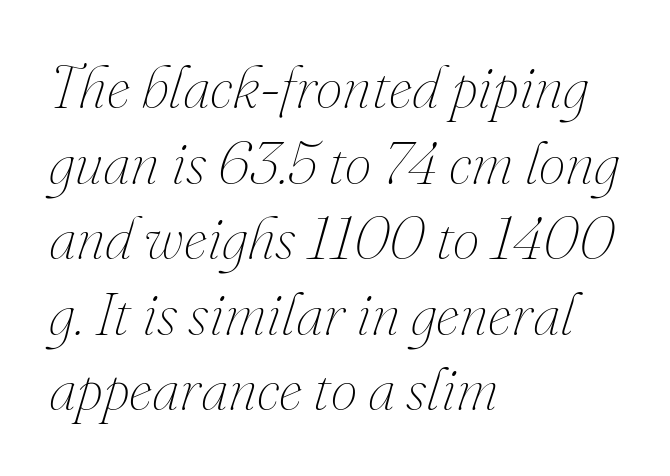
Descender tails drop into unmarked territory. The letterforms sit at book weight or below. Left-aligned paragraph, ragged on the right. The face used here is proportionally spaced, like ordinary book or web type. The specimen reads as italic at a glance.
